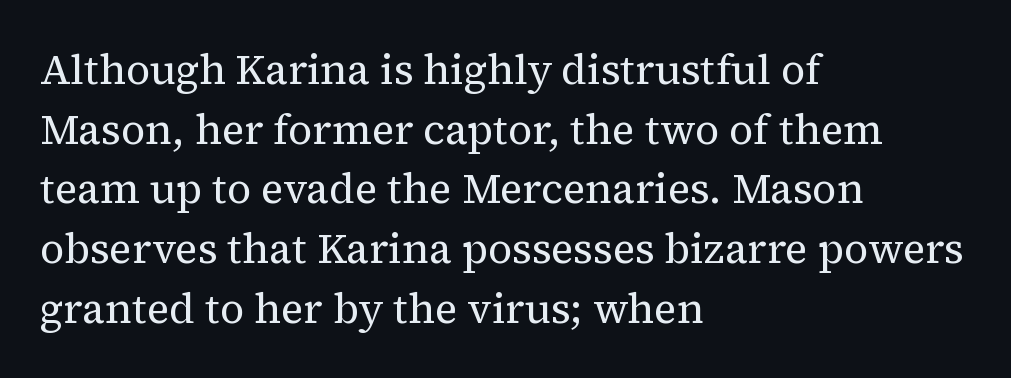
Q: Is the text bold? A: No.
Q: Is the text italic (slanted)? A: No, it is upright.
Q: Is the typeface a serif or a sans-serif typeface? A: Serif.
Q: Is the text underlined? A: No.
Q: How is the paragraph aligned? A: Left-aligned.
Q: Is the spacing between letters normal or unusually wide? A: Normal.
Q: Is the spacing between lines tight, normal or loose? A: Normal.
Q: Width (condensed, normal, or wide)? A: Normal.
Q: Stroke contrast? A: Medium.
Q: x-height? A: Medium.
Q: Monospaced? A: No.
